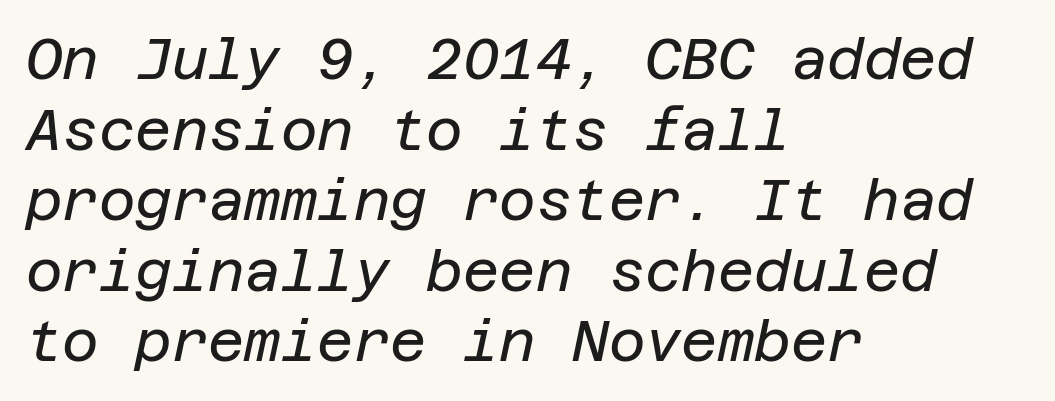
The image shows 56 px regular-weight type, italic (leaning right); set left-aligned, normal line spacing (1.26x), normal letter spacing, not underlined; low stroke contrast and a large x-height.
